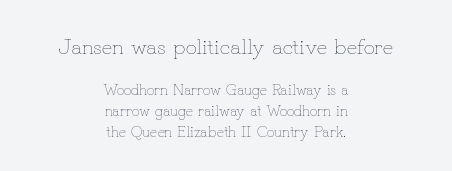
The image shows 22 px text type, upright; set centered, normal line spacing (1.42x), normal letter spacing, not underlined; the first (top) block is 1.47x larger.
